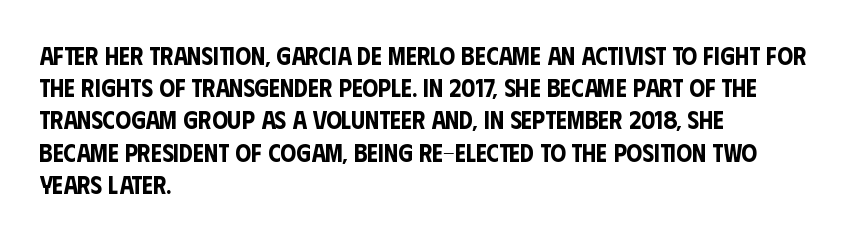
The image shows 25 px text type, upright; set left-aligned, normal line spacing (1.29x), normal letter spacing, not underlined.
